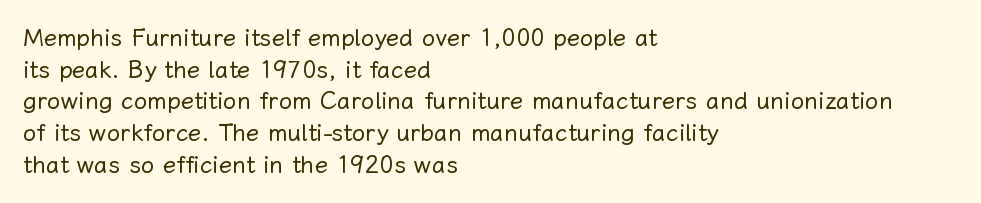
Q: Is the text bold? A: No.
Q: Is the text italic (slanted)? A: No, it is upright.
Q: Is the text underlined? A: No.
Q: How is the paragraph aligned? A: Left-aligned.
Q: Is the spacing between letters normal or unusually wide? A: Normal.
Q: Is the spacing between lines tight, normal or loose? A: Normal.
